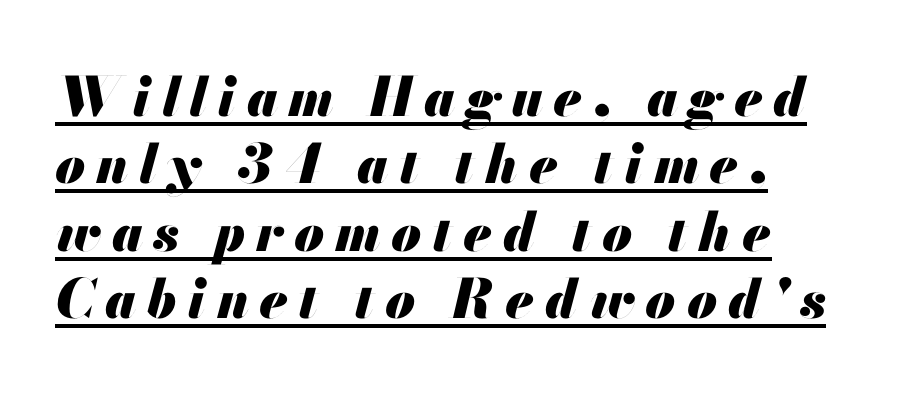
{"italic": "yes", "lean": "right", "slant_degrees": 13, "bold": "yes", "weight": "heavy", "width": "normal", "stroke_contrast": "medium", "x_height": "small", "monospaced": "no", "underline": "yes", "line_spacing": "normal", "line_spacing_ratio": 1.25, "letter_spacing": "wide", "letter_spacing_em": 0.2, "glyph_px": 54}
